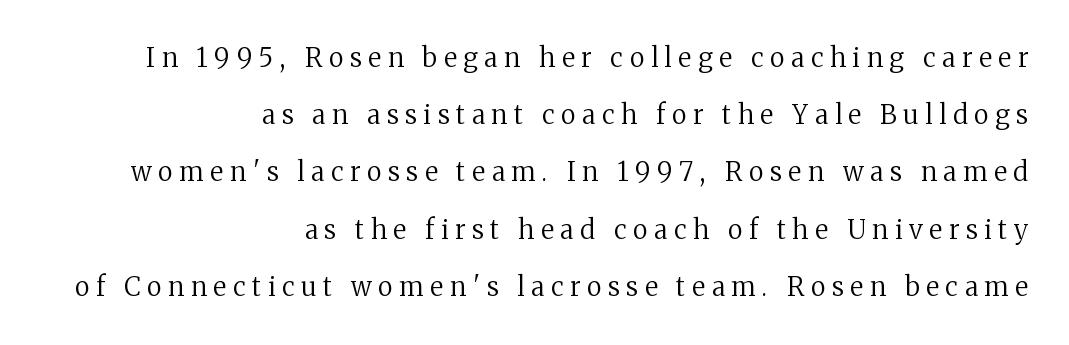
The image shows 26 px text type, upright; set right-aligned, loose line spacing (2.2x), unusually wide letter spacing (+0.26 em), not underlined.
